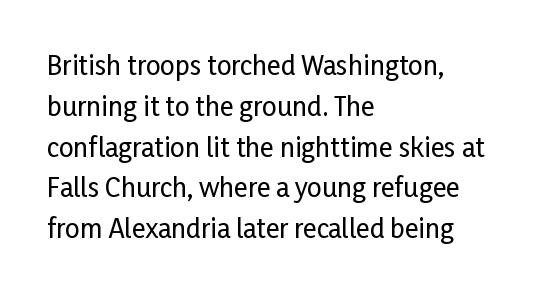
Q: Is the text italic (slanted)? A: No, it is upright.
Q: Is the text underlined? A: No.
Q: How is the paragraph aligned? A: Left-aligned.
Q: Is the spacing between letters normal or unusually wide? A: Normal.
Q: Is the spacing between lines tight, normal or loose? A: Normal.
